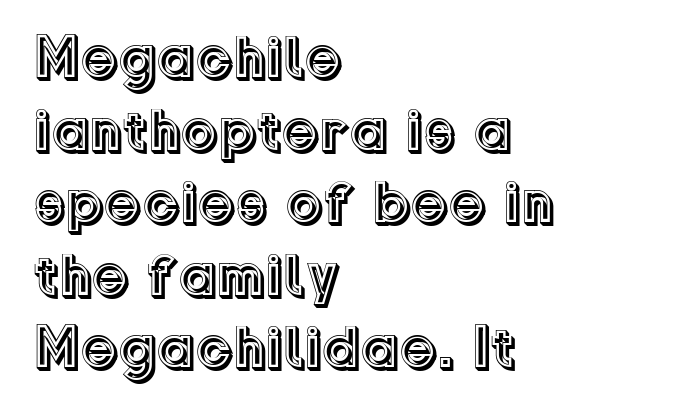
Q: Is the text italic (slanted)? A: No, it is upright.
Q: Is the text underlined? A: No.
Q: How is the paragraph aligned? A: Left-aligned.
Q: Is the spacing between letters normal or unusually wide? A: Normal.
Q: Width (condensed, normal, or wide)? A: Normal.
Q: x-height? A: Medium.
Q: Monospaced? A: No.
